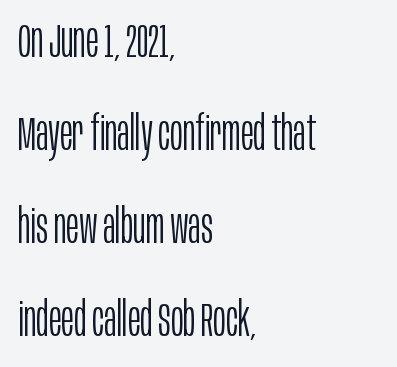
{"serif": "no", "italic": "no", "bold": "no", "weight": "light", "width": "condensed", "stroke_contrast": "low", "x_height": "large", "monospaced": "no", "underline": "no", "align": "left", "line_spacing": "loose", "line_spacing_ratio": 1.94, "letter_spacing": "normal", "letter_spacing_em": 0.0, "glyph_px": 48}
